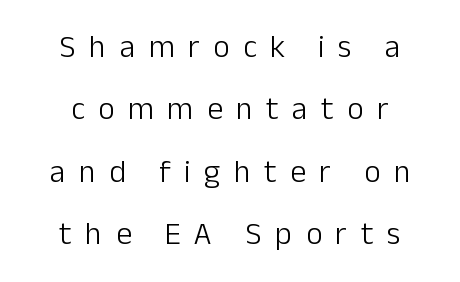
{"serif": "no", "italic": "no", "bold": "no", "weight": "light", "width": "normal", "stroke_contrast": "low", "x_height": "medium", "monospaced": "no", "underline": "no", "align": "center", "line_spacing": "loose", "line_spacing_ratio": 1.95, "letter_spacing": "wide", "letter_spacing_em": 0.42, "glyph_px": 32}
